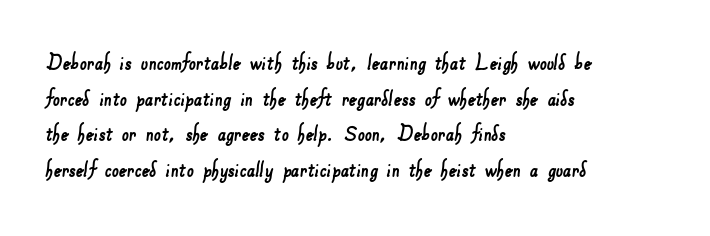
{"underline": "no", "align": "left", "line_spacing": "normal", "line_spacing_ratio": 1.43, "letter_spacing": "normal", "letter_spacing_em": 0.0, "glyph_px": 25}
